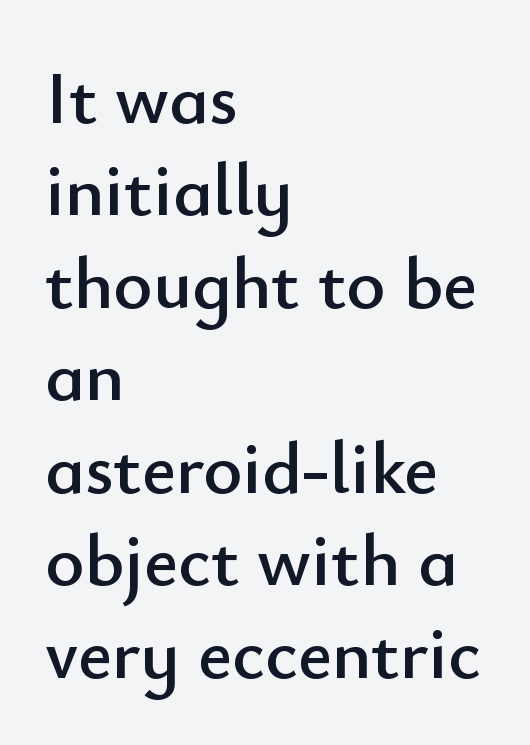
{"serif": "no", "italic": "no", "width": "normal", "stroke_contrast": "low", "x_height": "small", "monospaced": "no", "underline": "no", "align": "left", "line_spacing": "normal", "line_spacing_ratio": 1.25, "letter_spacing": "normal", "letter_spacing_em": 0.0, "glyph_px": 74}
